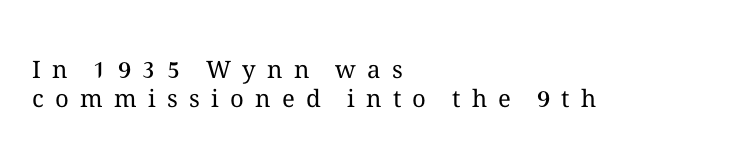
The image shows 24 px text type, upright; set left-aligned, line spacing 1.22x, unusually wide letter spacing (+0.47 em), not underlined.
